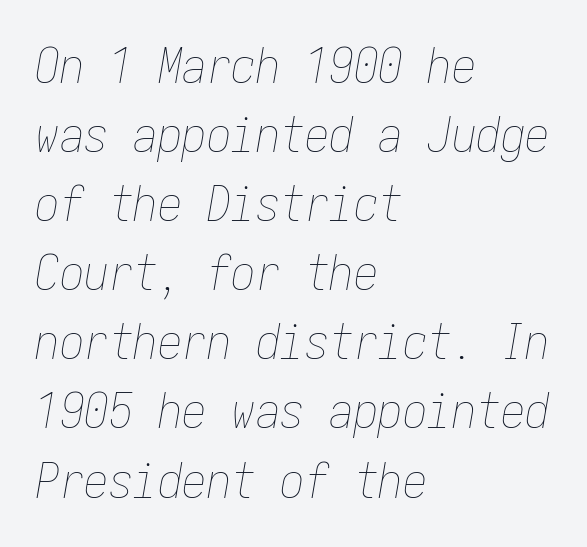
Q: Is the text bold? A: No.
Q: Is the text italic (slanted)? A: Yes, it leans right by about 10 degrees.
Q: Is the text underlined? A: No.
Q: How is the paragraph aligned? A: Left-aligned.
Q: Is the spacing between letters normal or unusually wide? A: Normal.
Q: Is the spacing between lines tight, normal or loose? A: Normal.
Q: Width (condensed, normal, or wide)? A: Condensed.
Q: Stroke contrast? A: Low.
Q: x-height? A: Medium.
